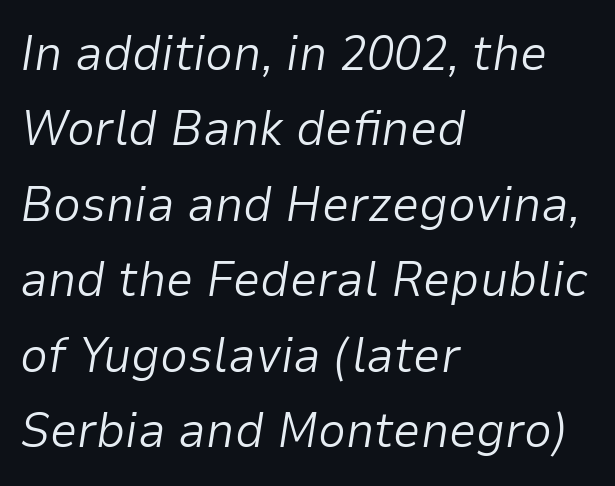
The image shows 49 px light type, italic (leaning right); set left-aligned, normal line spacing (1.54x), normal letter spacing, not underlined; low stroke contrast and a medium x-height.
